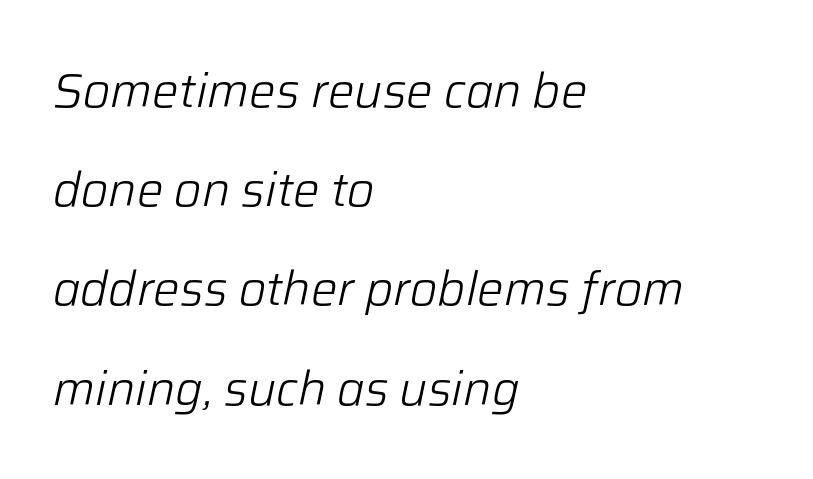
{"italic": "yes", "lean": "right", "slant_degrees": 12, "bold": "no", "weight": "light", "width": "normal", "stroke_contrast": "low", "x_height": "medium", "monospaced": "no", "underline": "no", "align": "left", "line_spacing": "loose", "line_spacing_ratio": 2.11, "letter_spacing": "normal", "letter_spacing_em": 0.0, "glyph_px": 47}
